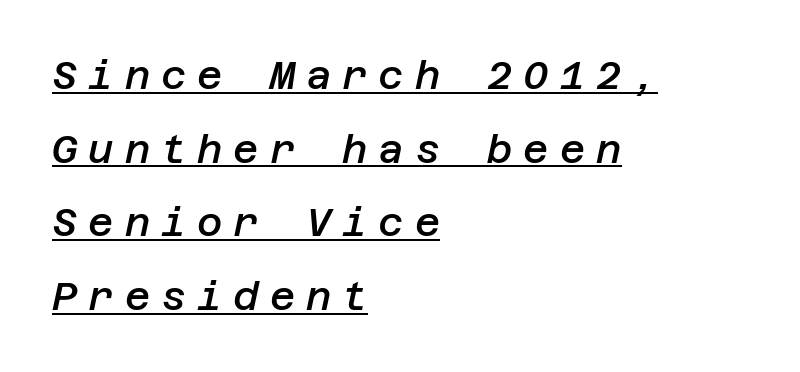
The words here are underlined. Tracking here is generous; glyphs stand well apart from one another. Slant detected: the letters are inclined. The lines in this sample share a left origin and differ only in where they stop. This is the in-between weight designers call semibold or demi.
